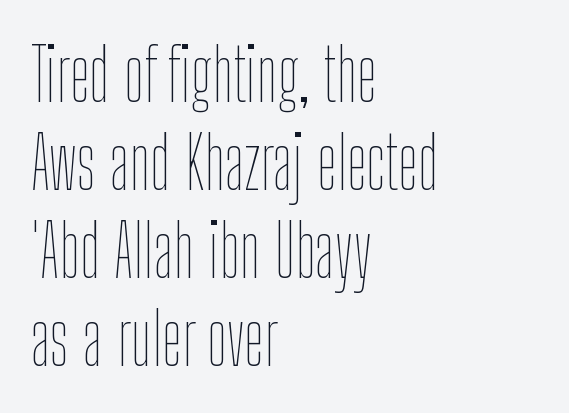
Q: Is the text bold? A: No.
Q: Is the text italic (slanted)? A: No, it is upright.
Q: Is the text underlined? A: No.
Q: How is the paragraph aligned? A: Left-aligned.
Q: Is the spacing between letters normal or unusually wide? A: Normal.
Q: Width (condensed, normal, or wide)? A: Condensed.
Q: Stroke contrast? A: Low.
Q: x-height? A: Medium.
Q: Monospaced? A: No.
